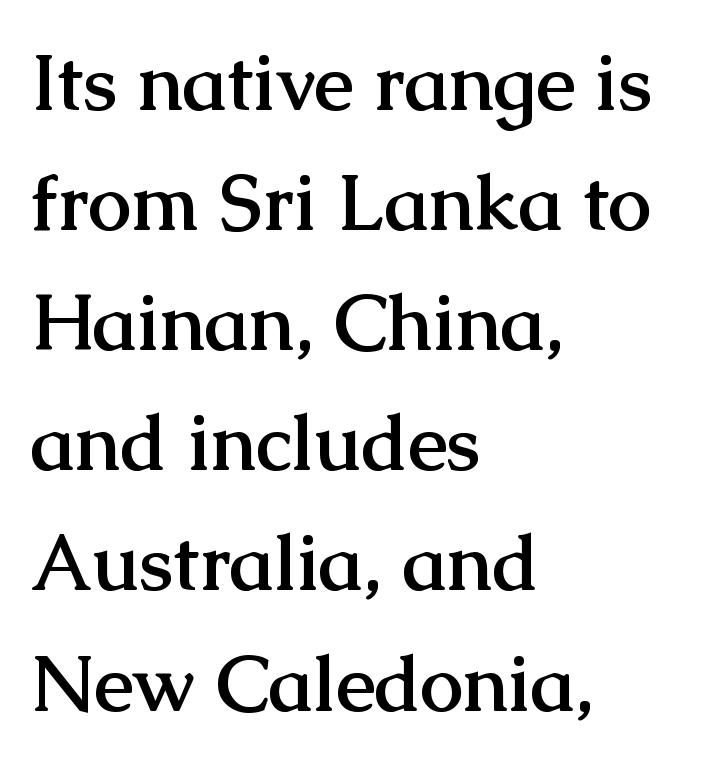
{"serif": "yes", "italic": "no", "bold": "yes", "weight": "semibold", "width": "normal", "stroke_contrast": "medium", "x_height": "medium", "monospaced": "no", "underline": "no", "align": "left", "line_spacing": "normal", "line_spacing_ratio": 1.54, "letter_spacing": "normal", "letter_spacing_em": 0.0, "glyph_px": 78}
